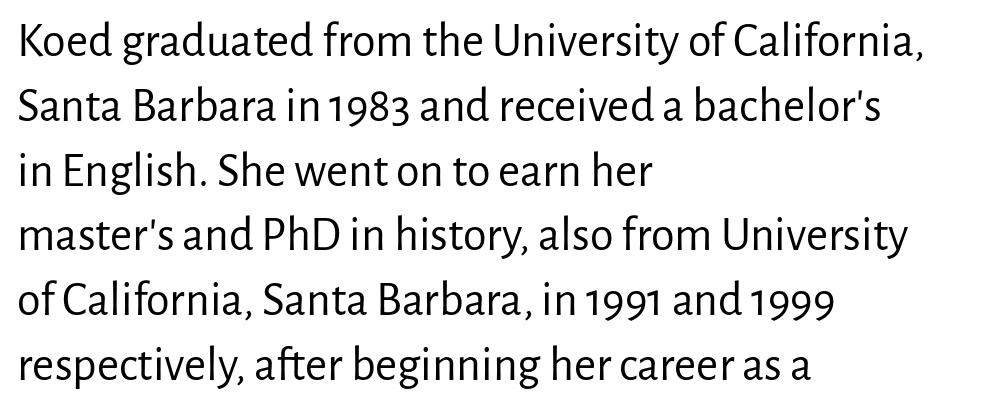
The axis of the letterforms is exactly vertical. Regarding serifs, this sample does without them. Quick note: underline off. One glance says typical: line gaps are just what's usual.
